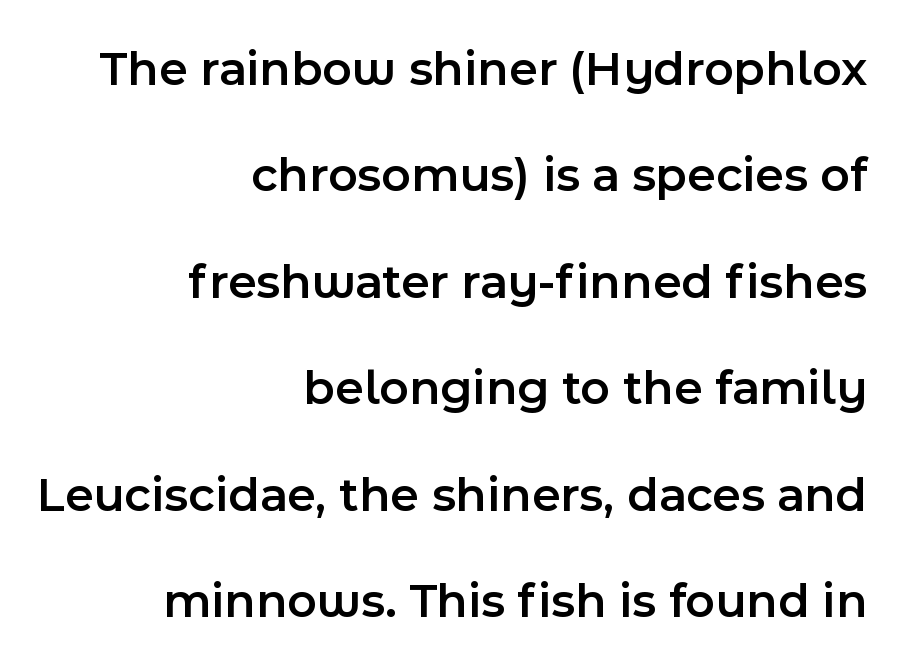
Q: Is the text bold? A: Semi-bold.
Q: Is the text italic (slanted)? A: No, it is upright.
Q: Is the typeface a serif or a sans-serif typeface? A: Sans-serif.
Q: Is the text underlined? A: No.
Q: How is the paragraph aligned? A: Right-aligned.
Q: Is the spacing between letters normal or unusually wide? A: Normal.
Q: Is the spacing between lines tight, normal or loose? A: Loose.
Q: Width (condensed, normal, or wide)? A: Normal.
Q: x-height? A: Medium.
Q: Monospaced? A: No.
